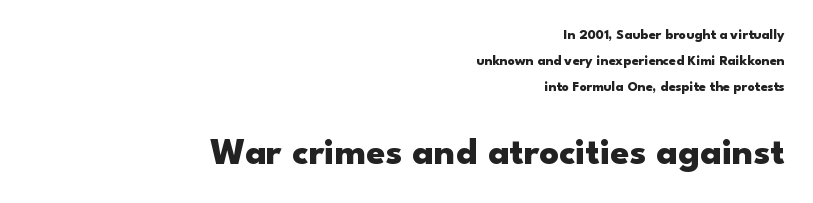
Letterform terminals end flat and unadorned throughout the passage. The horizontal fit of the characters is conventional and even. The zone under the glyphs is completely vacant. Quick note: not italic, upright.
